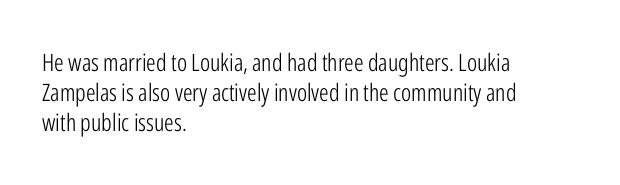
Honestly, there is no underline to notice here at all. The font's upright variant was chosen for this text. Horizontally, the lines are justified to the leading edge only. Bold? No — there's no thickening of the strokes.
